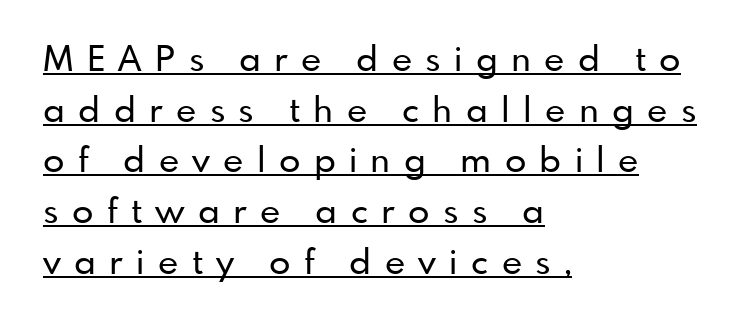
Q: Is the text italic (slanted)? A: No, it is upright.
Q: Is the typeface a serif or a sans-serif typeface? A: Sans-serif.
Q: Is the text underlined? A: Yes.
Q: How is the paragraph aligned? A: Left-aligned.
Q: Is the spacing between letters normal or unusually wide? A: Unusually wide.
Q: Is the spacing between lines tight, normal or loose? A: Normal.
Q: Width (condensed, normal, or wide)? A: Normal.
Q: Stroke contrast? A: Low.
Q: x-height? A: Small.
Q: Monospaced? A: No.
